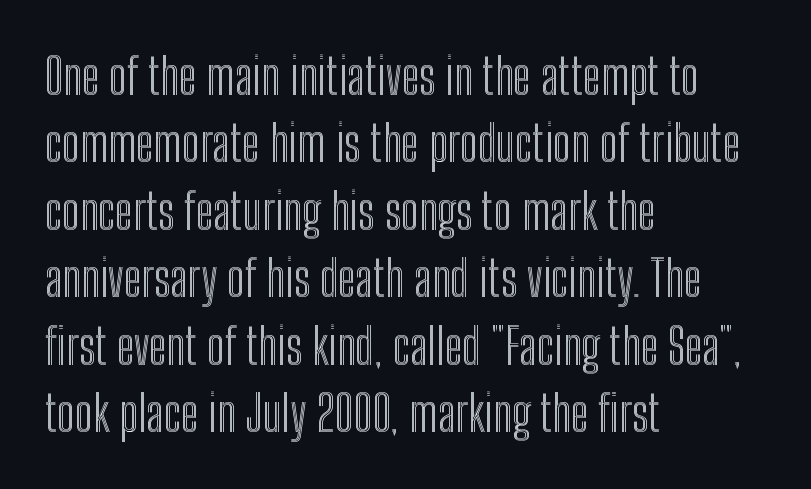
Character widths vary here, with narrow letters taking less room than wide ones. The rendering uses a moderate line-height, typical for paragraphs. Check under the words: just untouched page. The gaps between neighbouring characters are ordinary and unremarkable. Typeset ragged right — the left edge is the straight one. Notice how the stems are strictly vertical — no italics here.
